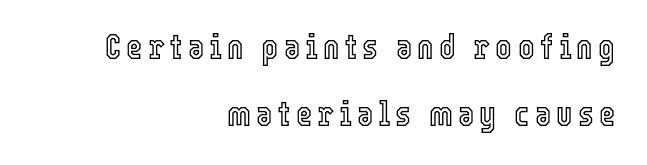
The designer dialed line spacing up above the default. The typesetter chose a ragged-left arrangement here. The typography opts for an upright posture over an oblique one. You could not count columns in this text — the font is proportionally spaced. Underline: absent.
